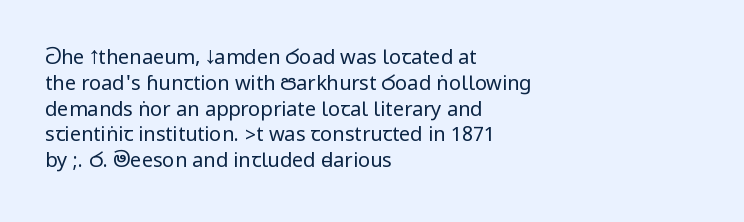
{"italic": "no", "bold": "no", "underline": "no", "align": "left", "line_spacing": "normal", "line_spacing_ratio": 1.29, "letter_spacing": "normal", "letter_spacing_em": 0.0, "glyph_px": 20}
